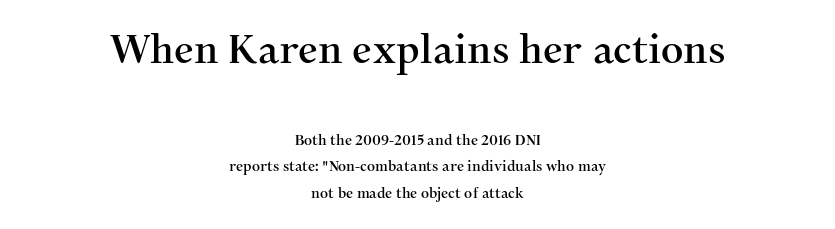
The image shows 39 px serif type, upright; set centered, line spacing 1.89x, normal letter spacing, not underlined; the first (top) block is 2.79x larger; medium stroke contrast and a medium x-height.
